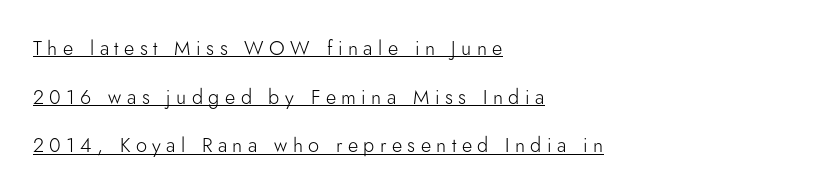
{"italic": "no", "bold": "no", "underline": "yes", "align": "left", "line_spacing": "loose", "line_spacing_ratio": 2.43, "letter_spacing": "wide", "letter_spacing_em": 0.27, "glyph_px": 20}
